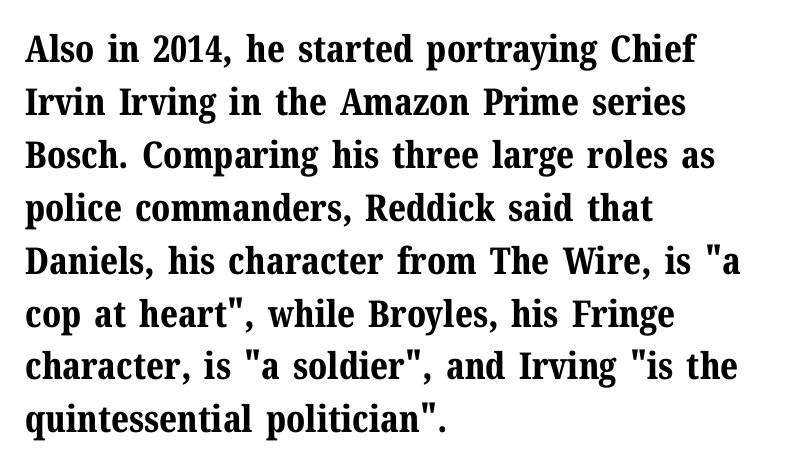
{"serif": "yes", "italic": "no", "bold": "yes", "weight": "bold", "width": "normal", "stroke_contrast": "medium", "x_height": "medium", "monospaced": "no", "underline": "no", "align": "left", "line_spacing": "normal", "line_spacing_ratio": 1.43, "letter_spacing": "normal", "letter_spacing_em": 0.0, "glyph_px": 37}
